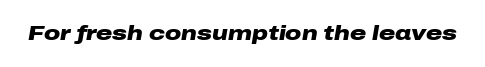
Q: Is the text bold? A: Yes.
Q: Is the text italic (slanted)? A: Yes, it leans right by about 10 degrees.
Q: Is the text underlined? A: No.
Q: Is the spacing between letters normal or unusually wide? A: Normal.
